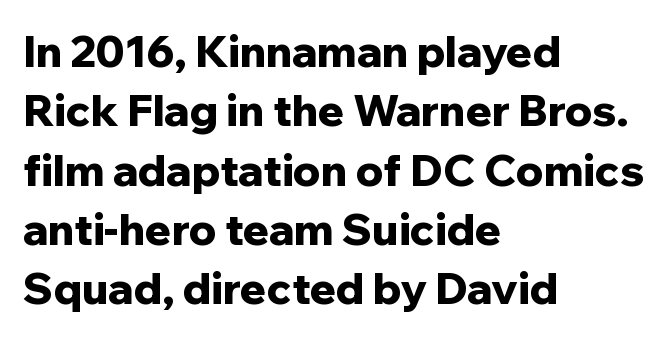
The image shows 43 px bold sans-serif type, upright; set left-aligned, normal line spacing (1.38x), normal letter spacing, not underlined; low stroke contrast and a medium x-height.
